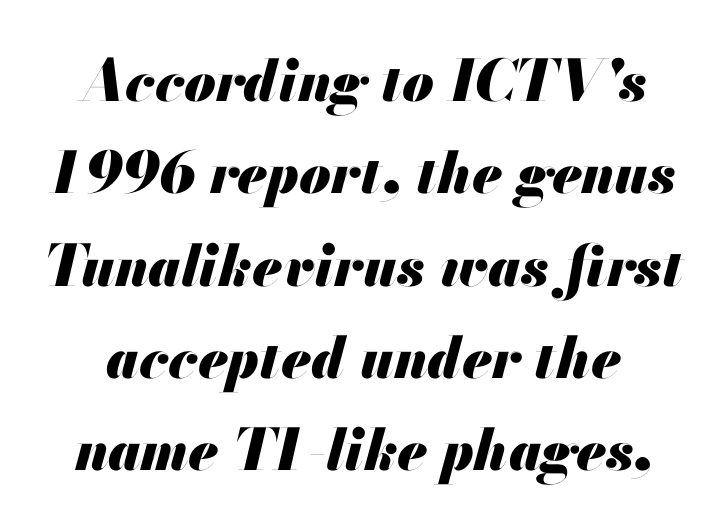
The passage shown is emphatically bold. Does extra space separate the letters? No, they use regular spacing. Check the space under the baseline: it is left empty. Here the designer chose a conventional face with non-uniform glyph widths. The vertical gap from one line to the next is medium.
